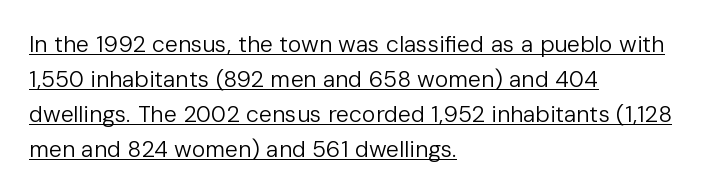
The lines sit at an ordinary, default distance from one another. Nothing heavy about these letters — not bold at all. Notice how the passage keeps a crisp vertical edge on the left only. Is there any slant? The stems are plumb.
